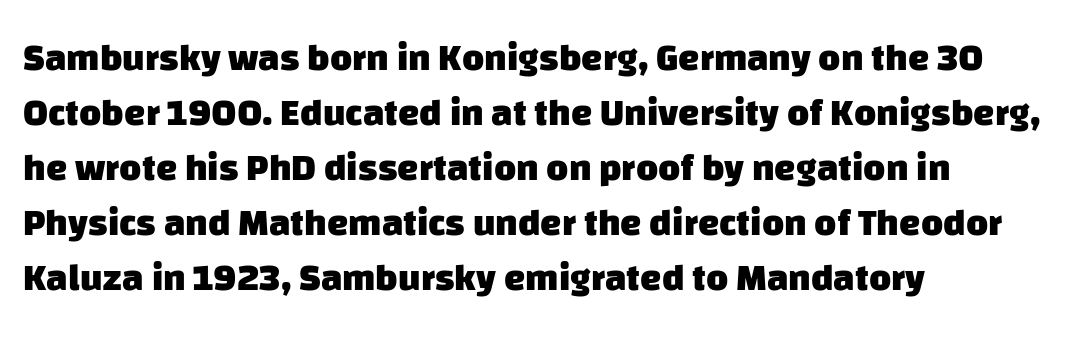
Quick note: interline space is typical. The setting favours the left margin, as ordinary paragraphs usually do. Does the type have serifs? No, each stem ends abruptly. On the weight axis this lands at bold, roughly 700. The space beneath each line is pristine and unruled. The gaps between neighbouring characters are ordinary and unremarkable.
